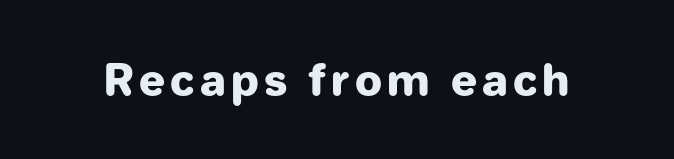
The lettering holds an erect, upright posture throughout. This is sans-serif lettering, the kind often seen on screens and signage. Honestly, there is no underline to notice here at all. Is this a fixed-width face? No — the glyphs have proportional, varying widths. Typesetter's note: full bold, strokes at maximum text heaviness.
